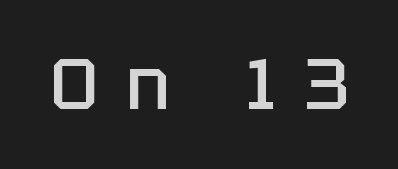
Q: Is the text bold? A: Semi-bold.
Q: Is the text italic (slanted)? A: No, it is upright.
Q: Is the typeface a serif or a sans-serif typeface? A: Sans-serif.
Q: Is the text underlined? A: No.
Q: Is the spacing between letters normal or unusually wide? A: Unusually wide.
Q: Width (condensed, normal, or wide)? A: Normal.
Q: Stroke contrast? A: Low.
Q: x-height? A: Large.
Q: Monospaced? A: No.
